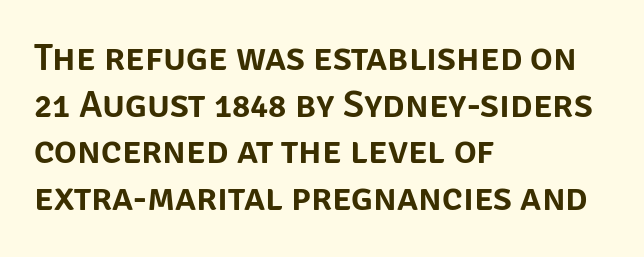
{"serif": "no", "italic": "no", "width": "normal", "stroke_contrast": "low", "x_height": "large", "monospaced": "no", "underline": "no", "align": "left", "line_spacing_ratio": 1.23, "letter_spacing": "normal", "letter_spacing_em": 0.0, "glyph_px": 38}
